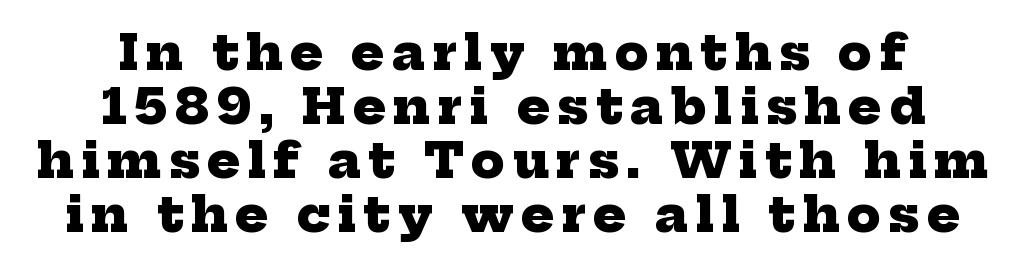
Each line is balanced around a shared central axis. Very little white space separates one row of letters from the next. What weight is shown? A full bold with thick strokes. These lines are rendered in a variable-pitch font.
